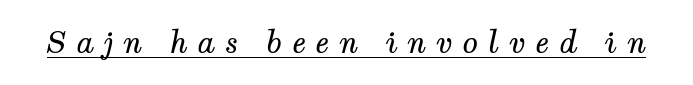
The letters advance in unequal steps, a hallmark of proportional type. Stroke thickness stays within the range of a standard reading face or lighter. Every character sits at an angle, as italics do. The tracking reads as deliberately expanded to a designer's eye. The rendering shows small feet on the letterforms — a serif design.
